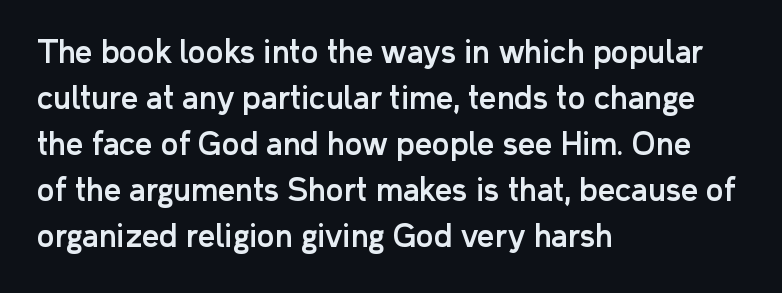
Q: Is the text italic (slanted)? A: No, it is upright.
Q: Is the typeface a serif or a sans-serif typeface? A: Sans-serif.
Q: Is the text underlined? A: No.
Q: How is the paragraph aligned? A: Left-aligned.
Q: Is the spacing between letters normal or unusually wide? A: Normal.
Q: Is the spacing between lines tight, normal or loose? A: Normal.
Q: Width (condensed, normal, or wide)? A: Normal.
Q: Stroke contrast? A: Low.
Q: x-height? A: Medium.
Q: Monospaced? A: No.
